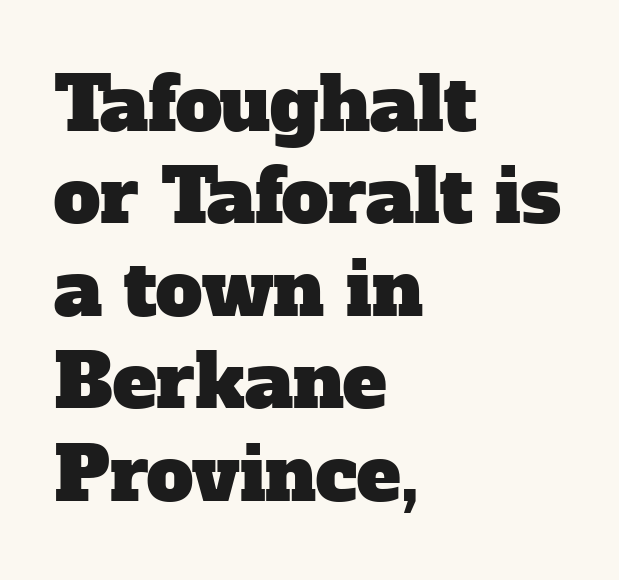
The image shows 74 px serif type; set left-aligned, normal line spacing (1.25x), normal letter spacing, not underlined; low stroke contrast and a medium x-height.
